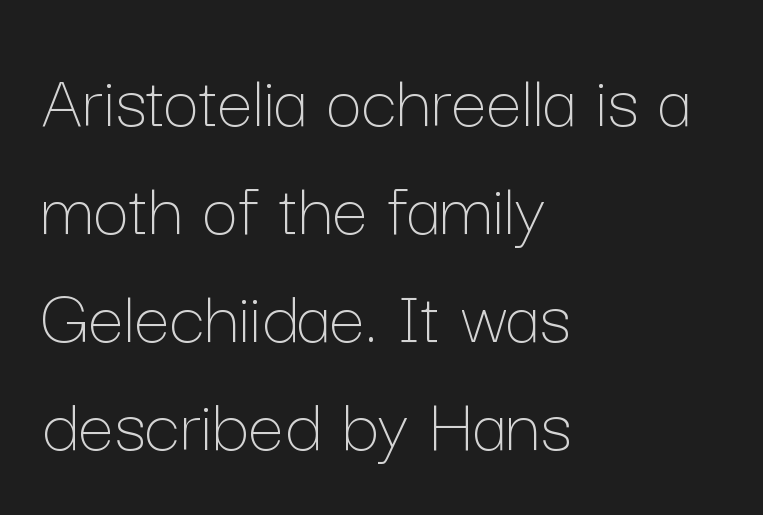
{"italic": "no", "bold": "no", "weight": "thin", "width": "normal", "stroke_contrast": "low", "x_height": "medium", "monospaced": "no", "underline": "no", "align": "left", "line_spacing": "normal", "line_spacing_ratio": 1.35, "letter_spacing": "normal", "letter_spacing_em": 0.0, "glyph_px": 80}
